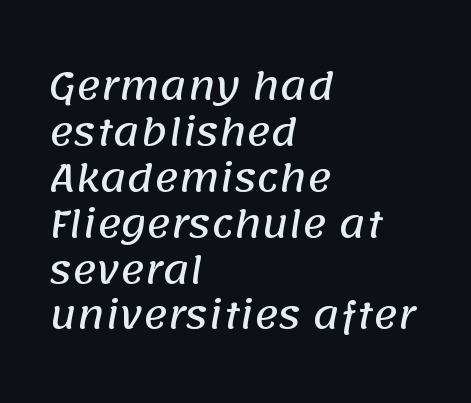
The image shows 37 px sans-serif type; set left-aligned, line spacing 1.24x, normal letter spacing, not underlined; low stroke contrast and a large x-height.
